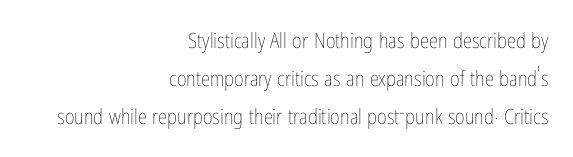
The image shows 21 px text type, upright; set right-aligned, line spacing 1.81x, normal letter spacing, not underlined.
